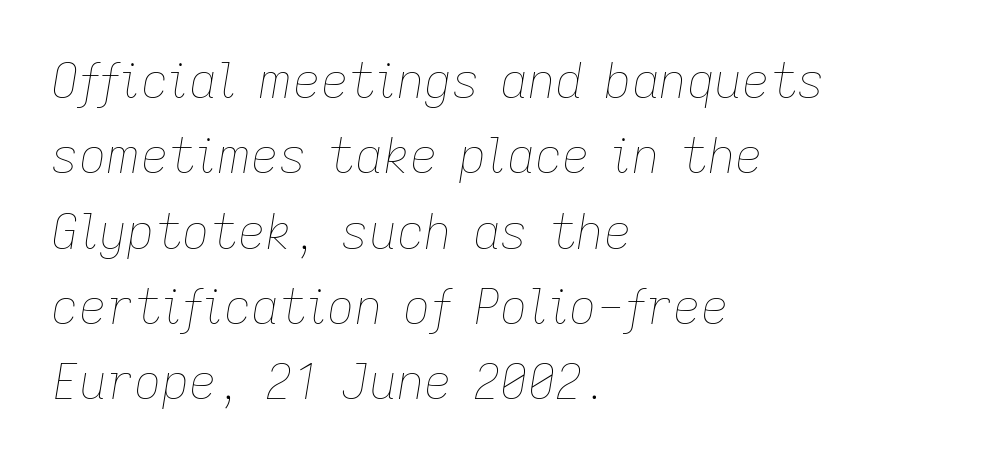
{"italic": "yes", "lean": "right", "slant_degrees": 9, "bold": "no", "weight": "thin", "width": "normal", "stroke_contrast": "low", "x_height": "medium", "monospaced": "no", "underline": "no", "align": "left", "line_spacing": "normal", "line_spacing_ratio": 1.57, "letter_spacing": "normal", "letter_spacing_em": 0.0, "glyph_px": 48}
